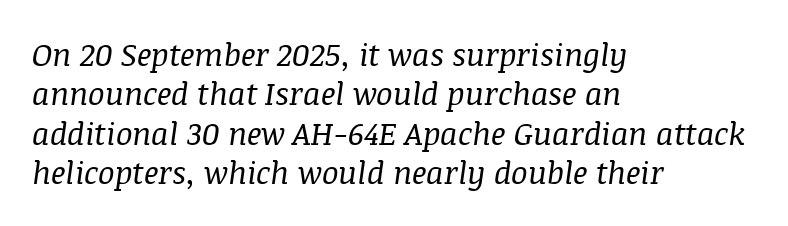
No extra tracking has been applied to these lines. The letters advance in unequal steps, a hallmark of proportional type. Type style note: has serifs. If you drew a line through each stem, it would be angled. Honestly, there is no underline to notice here at all. Reading down the column, the eye jumps a familiar distance to each next line.
